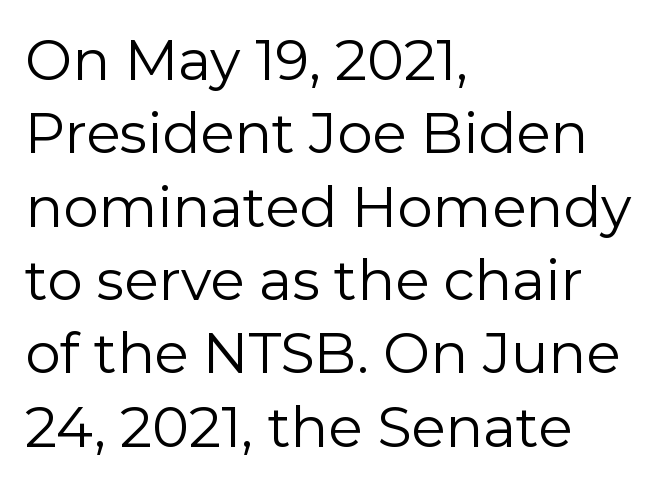
{"serif": "no", "italic": "no", "bold": "no", "weight": "regular", "width": "normal", "stroke_contrast": "low", "x_height": "medium", "monospaced": "no", "underline": "no", "align": "left", "line_spacing": "normal", "line_spacing_ratio": 1.31, "letter_spacing": "normal", "letter_spacing_em": 0.0, "glyph_px": 56}
